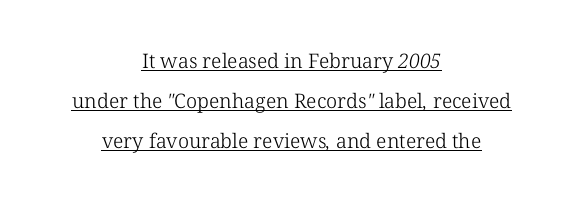
The image shows 20 px text type; set centered, loose line spacing (2.0x), normal letter spacing, underlined.
